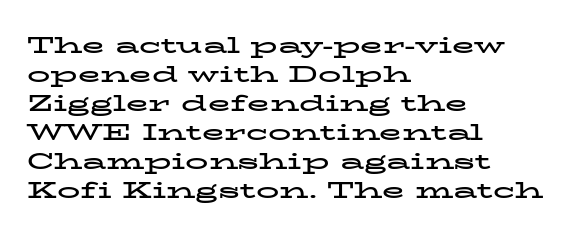
Q: Is the text bold? A: Yes.
Q: Is the text italic (slanted)? A: No, it is upright.
Q: Is the text underlined? A: No.
Q: How is the paragraph aligned? A: Left-aligned.
Q: Is the spacing between letters normal or unusually wide? A: Normal.
Q: Is the spacing between lines tight, normal or loose? A: Normal.
